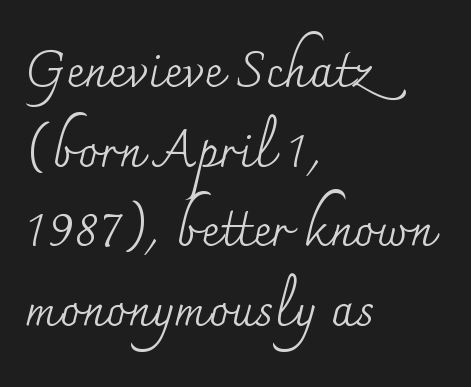
The image shows 51 px regular-weight serif type; set left-aligned, normal line spacing (1.56x), normal letter spacing, not underlined; medium stroke contrast and a small x-height.
